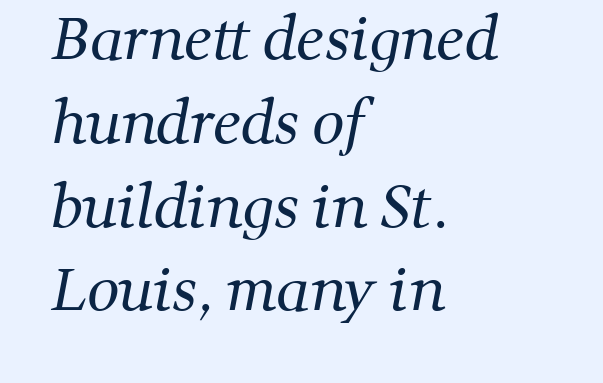
{"serif": "yes", "bold": "no", "weight": "regular", "width": "normal", "stroke_contrast": "medium", "x_height": "medium", "monospaced": "no", "underline": "no", "align": "left", "line_spacing": "normal", "line_spacing_ratio": 1.47, "letter_spacing": "normal", "letter_spacing_em": 0.0, "glyph_px": 57}
